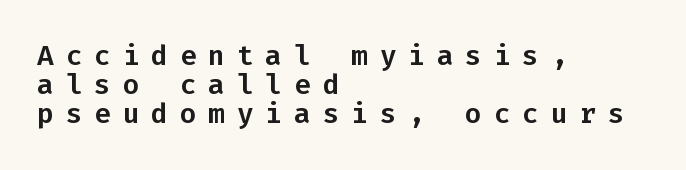
Q: Is the text italic (slanted)? A: No, it is upright.
Q: Is the typeface a serif or a sans-serif typeface? A: Sans-serif.
Q: Is the text underlined? A: No.
Q: How is the paragraph aligned? A: Left-aligned.
Q: Is the spacing between letters normal or unusually wide? A: Unusually wide.
Q: Is the spacing between lines tight, normal or loose? A: Tight.
Q: Width (condensed, normal, or wide)? A: Normal.
Q: Stroke contrast? A: Low.
Q: x-height? A: Medium.
Q: Monospaced? A: Yes.
